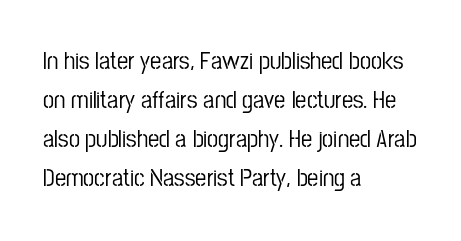
Q: Is the text italic (slanted)? A: No, it is upright.
Q: Is the text underlined? A: No.
Q: How is the paragraph aligned? A: Left-aligned.
Q: Is the spacing between letters normal or unusually wide? A: Normal.
Q: Is the spacing between lines tight, normal or loose? A: Normal.
